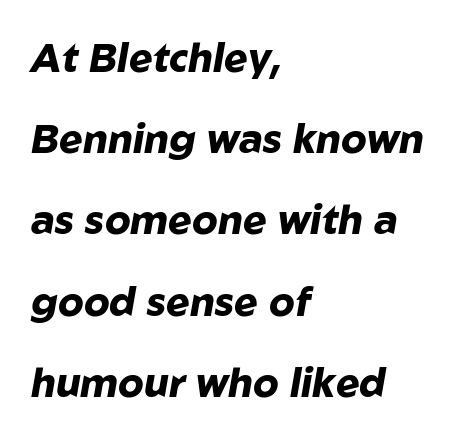
The image shows 40 px heavy type, italic (leaning right); set left-aligned, loose line spacing (2.03x), normal letter spacing, not underlined; low stroke contrast and a medium x-height.
